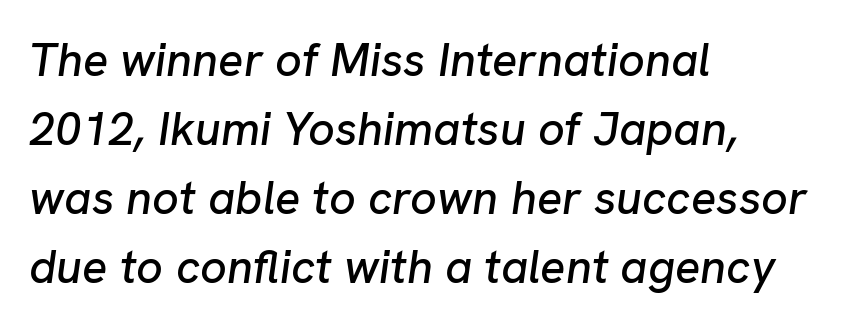
Q: Is the text italic (slanted)? A: Yes, it leans right by about 8 degrees.
Q: Is the text underlined? A: No.
Q: How is the paragraph aligned? A: Left-aligned.
Q: Is the spacing between letters normal or unusually wide? A: Normal.
Q: Is the spacing between lines tight, normal or loose? A: Normal.
Q: Width (condensed, normal, or wide)? A: Normal.
Q: Stroke contrast? A: Low.
Q: x-height? A: Medium.
Q: Monospaced? A: No.
